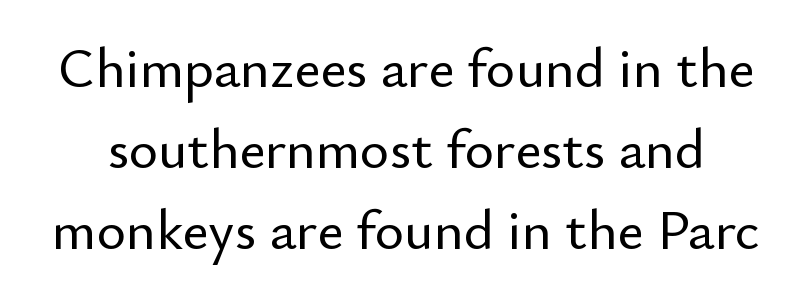
{"serif": "no", "italic": "no", "width": "normal", "stroke_contrast": "low", "x_height": "small", "monospaced": "no", "underline": "no", "line_spacing": "normal", "line_spacing_ratio": 1.45, "letter_spacing": "normal", "letter_spacing_em": 0.0, "glyph_px": 56}
